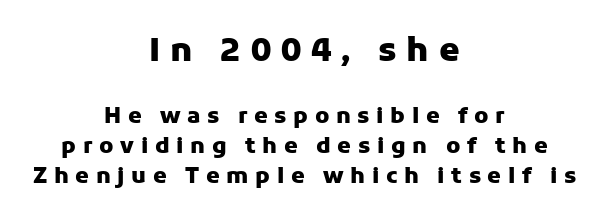
Note: no serifs on the glyphs. The letterforms stand isolated, each surrounded by extra space. Every letter is thick-stroked: bold, no question. The typesetter chose a symmetrical, centered arrangement here.
